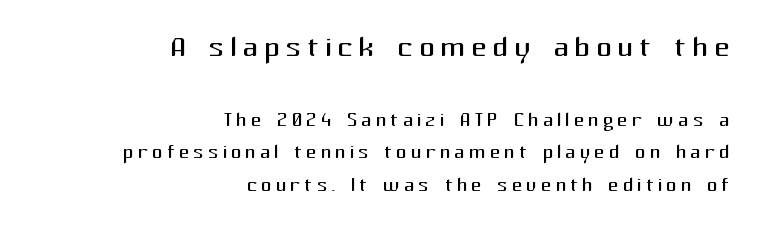
The image shows 40 px regular-weight sans-serif type, upright; set right-aligned, line spacing 1.2x, not underlined; the first (top) block is 1.48x larger; medium stroke contrast and a medium x-height.
